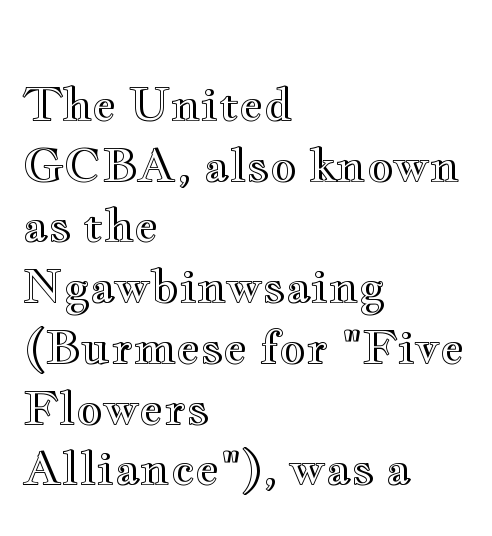
Q: Is the text italic (slanted)? A: No, it is upright.
Q: Is the text underlined? A: No.
Q: How is the paragraph aligned? A: Left-aligned.
Q: Is the spacing between letters normal or unusually wide? A: Normal.
Q: Is the spacing between lines tight, normal or loose? A: Normal.
Q: Width (condensed, normal, or wide)? A: Wide.
Q: x-height? A: Small.
Q: Monospaced? A: No.
